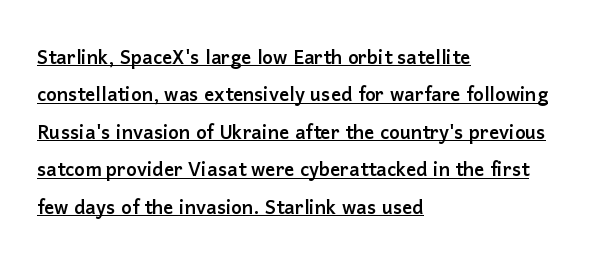
The horizontal fit of the characters is conventional and even. Alignment: flush left. In terms of leading, this rendering sits right in the middle. Vertical strokes here are truly vertical. Somebody hit Ctrl+U on this one — the words are underlined.
